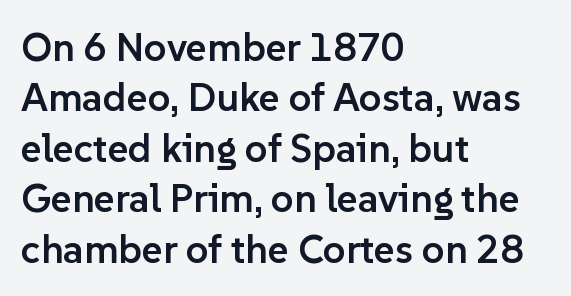
The image shows 40 px semibold sans-serif type, upright; set left-aligned, normal line spacing (1.26x), normal letter spacing, not underlined; low stroke contrast and a medium x-height.
